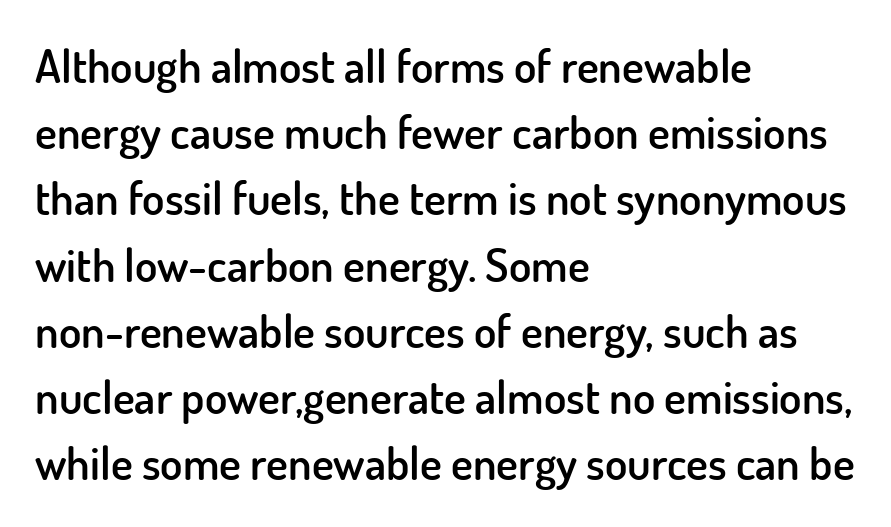
Only glyphs here, with clear space below each row. Reading down the column, the eye jumps a familiar distance to each next line. Posture: straight, roman, zero tilt. Horizontal alignment here is leftward, the default for most running prose. These lines are rendered in a variable-pitch font. Inter-character spacing is left at the font's built-in metrics.
